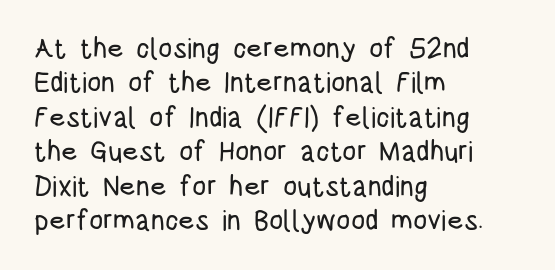
{"serif": "no", "italic": "no", "width": "condensed", "stroke_contrast": "low", "x_height": "large", "monospaced": "no", "underline": "no", "align": "left", "line_spacing_ratio": 1.23, "letter_spacing": "normal", "letter_spacing_em": 0.0, "glyph_px": 28}
